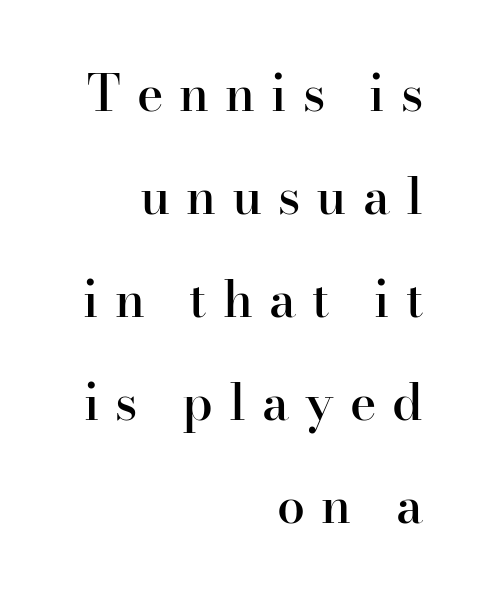
The image shows 50 px semibold serif type, upright; set right-aligned, loose line spacing (2.06x), unusually wide letter spacing (+0.32 em), not underlined; high stroke contrast and a small x-height.
